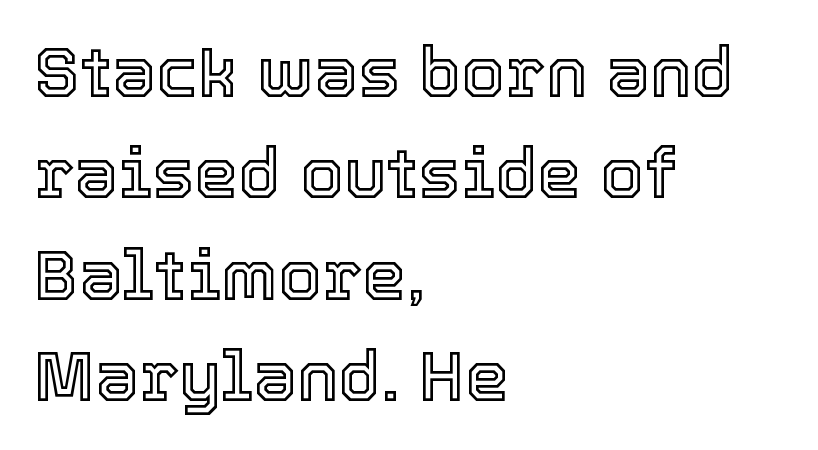
Nothing unusual about the tracking: characters are spaced as the font intends. Spacing verdict: proportional, widths tailored to each character. Lines of text with bare space underneath. The block of text has a typical density, with ordinary space between rows. Is the block centered? No — it sits flush against the left margin. The type sits square on the baseline with zero lean.
